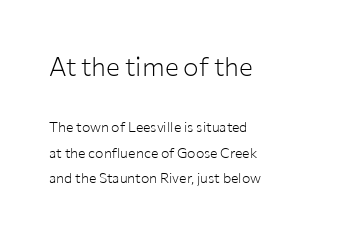
Here the first block reads like a headline and the second like body copy. Compared with typical body copy, the letter spacing here is the same. Plain, unruled lines of type. Designer's note — italics off, roman on. The weight tops out at a normal text grade.
